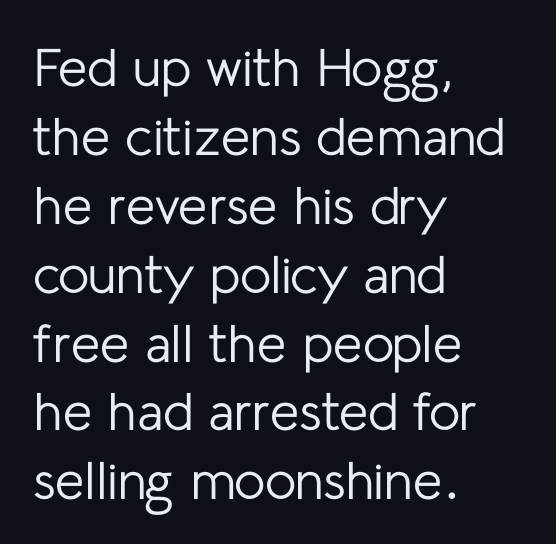
The block of text has a typical density, with ordinary space between rows. In terms of posture, this sample is upright. Caption: multi-line text, flush left, ragged right. Are there feet on the stems? There aren't — it's a sans. The zone under the glyphs is completely vacant. Stems here are at most as thick as an everyday book face.
